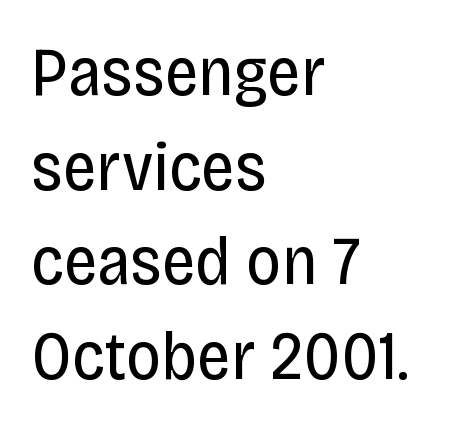
The image shows 68 px regular-weight, condensed sans-serif type, upright; set left-aligned, normal line spacing (1.39x), normal letter spacing, not underlined; low stroke contrast and a large x-height.
